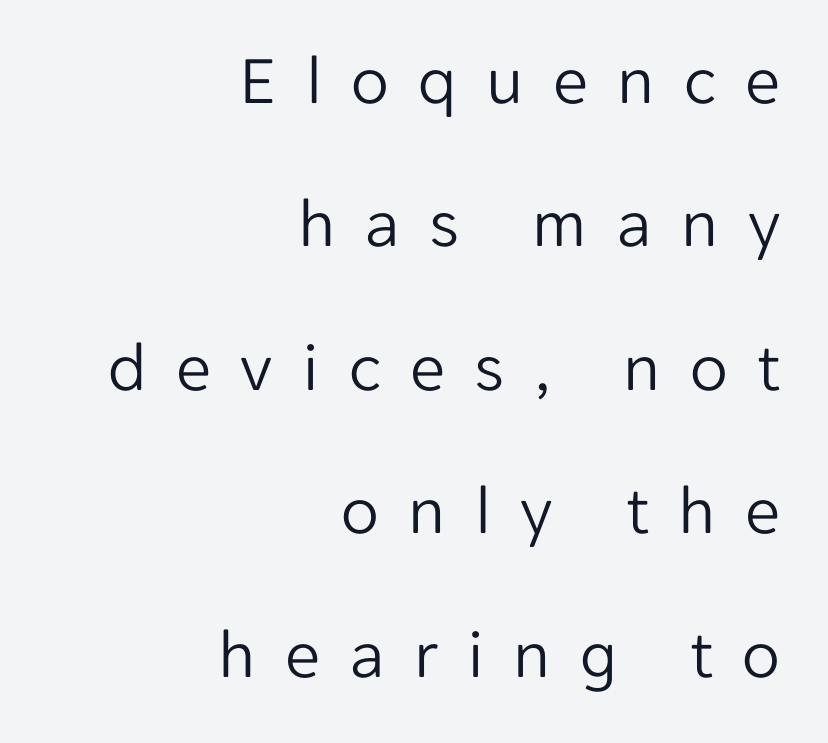
Does the lettering tilt? It doesn't — this is upright. Caption: face not bold, strokes unweighted. The passage shown is typed in a proportional face where columns would drift. Notice the wide empty band between every row — that's loose leading. Compared with a flush-left layout, this one pins lines to the opposite, right side.
